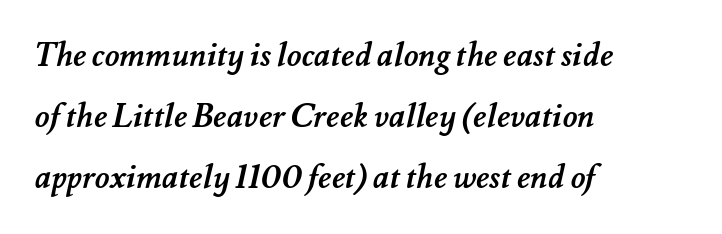
Q: Is the text bold? A: Yes.
Q: Is the text underlined? A: No.
Q: How is the paragraph aligned? A: Left-aligned.
Q: Is the spacing between letters normal or unusually wide? A: Normal.
Q: Is the spacing between lines tight, normal or loose? A: Loose.
Q: Width (condensed, normal, or wide)? A: Normal.
Q: Stroke contrast? A: Medium.
Q: x-height? A: Small.
Q: Monospaced? A: No.
